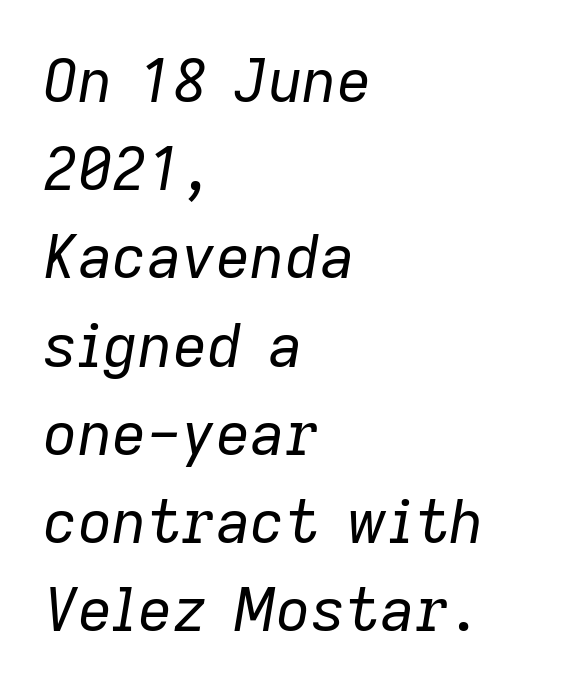
The image shows 60 px regular-weight type, italic (leaning right); set left-aligned, normal line spacing (1.47x), normal letter spacing, not underlined; low stroke contrast and a medium x-height.
